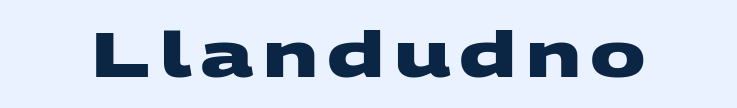
The image shows 62 px heavy, wide sans-serif type; set not underlined; medium stroke contrast and a large x-height.
